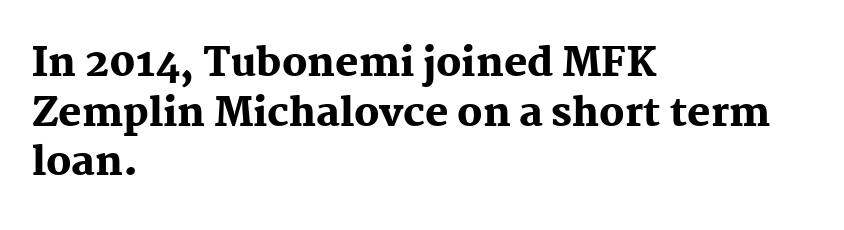
Q: Is the text bold? A: Yes.
Q: Is the text italic (slanted)? A: No, it is upright.
Q: Is the typeface a serif or a sans-serif typeface? A: Serif.
Q: Is the text underlined? A: No.
Q: How is the paragraph aligned? A: Left-aligned.
Q: Is the spacing between letters normal or unusually wide? A: Normal.
Q: Is the spacing between lines tight, normal or loose? A: Normal.
Q: Width (condensed, normal, or wide)? A: Normal.
Q: Stroke contrast? A: Medium.
Q: x-height? A: Medium.
Q: Monospaced? A: No.
